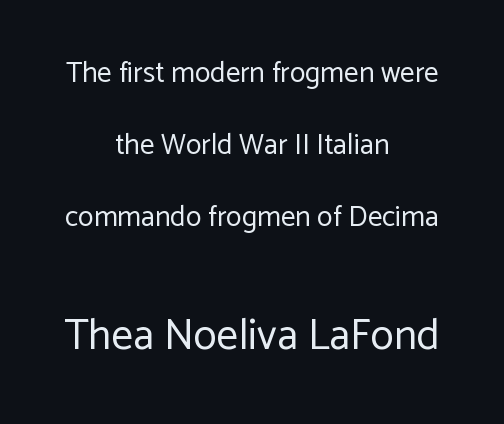
{"serif": "no", "italic": "no", "bold": "no", "weight": "regular", "width": "normal", "stroke_contrast": "low", "x_height": "medium", "monospaced": "no", "underline": "no", "align": "center", "line_spacing": "loose", "line_spacing_ratio": 2.49, "letter_spacing": "normal", "letter_spacing_em": 0.0, "larger_block": "second", "size_ratio": 1.48, "glyph_px": 43}
